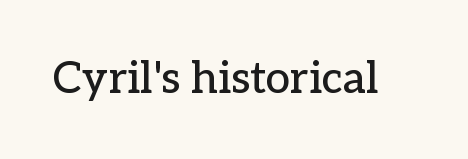
The image shows 44 px serif type, upright; set normal letter spacing, not underlined; low stroke contrast and a medium x-height.
